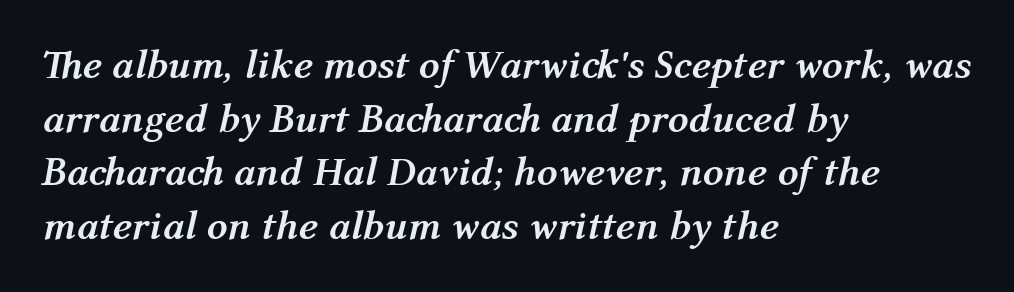
Q: Is the text bold? A: Yes.
Q: Is the text italic (slanted)? A: Yes, it leans right by about 12 degrees.
Q: Is the text underlined? A: No.
Q: How is the paragraph aligned? A: Left-aligned.
Q: Is the spacing between letters normal or unusually wide? A: Normal.
Q: Is the spacing between lines tight, normal or loose? A: Normal.
Q: Width (condensed, normal, or wide)? A: Normal.
Q: Stroke contrast? A: Medium.
Q: x-height? A: Medium.
Q: Monospaced? A: No.
